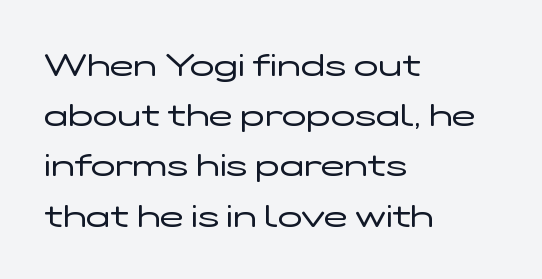
{"serif": "no", "italic": "no", "bold": "no", "weight": "regular", "width": "wide", "stroke_contrast": "low", "x_height": "medium", "monospaced": "no", "underline": "no", "align": "left", "line_spacing": "normal", "line_spacing_ratio": 1.57, "letter_spacing": "normal", "letter_spacing_em": 0.0, "glyph_px": 32}
